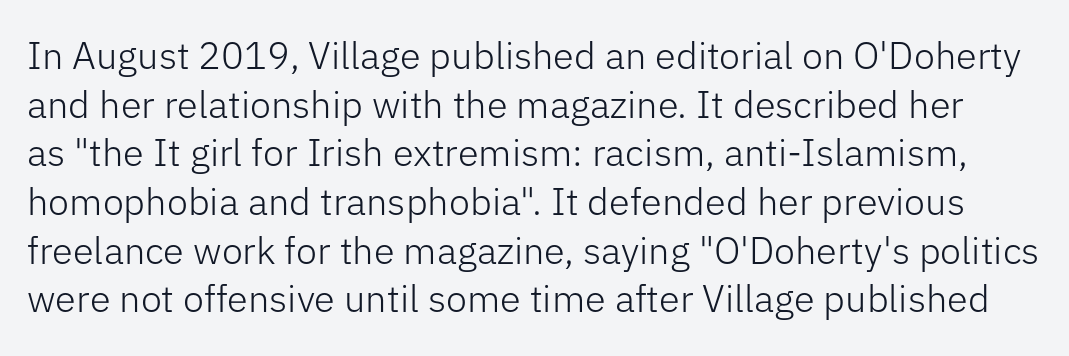
The image shows 38 px light sans-serif type, upright; set normal line spacing (1.28x), normal letter spacing, not underlined; low stroke contrast and a medium x-height.
